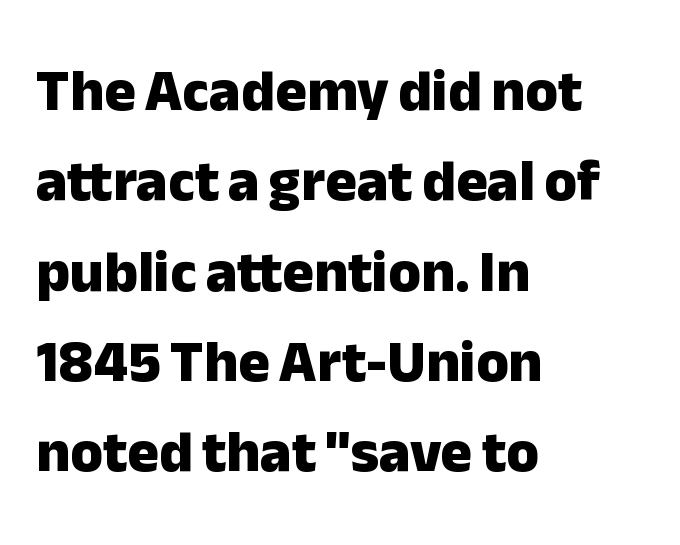
Q: Is the text bold? A: Yes.
Q: Is the text italic (slanted)? A: No, it is upright.
Q: Is the typeface a serif or a sans-serif typeface? A: Sans-serif.
Q: Is the text underlined? A: No.
Q: How is the paragraph aligned? A: Left-aligned.
Q: Is the spacing between letters normal or unusually wide? A: Normal.
Q: Is the spacing between lines tight, normal or loose? A: Normal.
Q: Width (condensed, normal, or wide)? A: Normal.
Q: Stroke contrast? A: Low.
Q: x-height? A: Medium.
Q: Monospaced? A: No.
